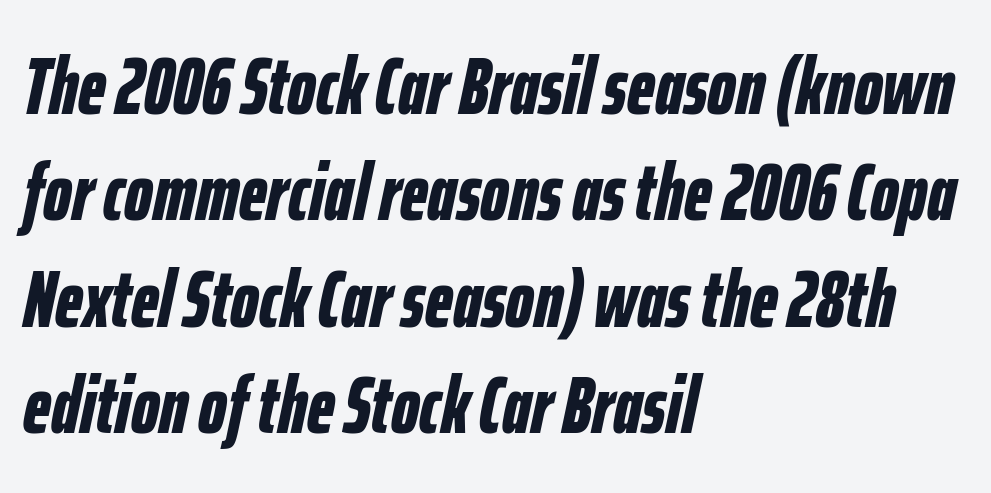
The image shows 80 px bold, condensed type, italic (leaning right); set left-aligned, normal line spacing (1.33x), normal letter spacing, not underlined; low stroke contrast and a medium x-height.
